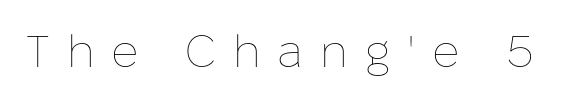
Q: Is the text bold? A: No.
Q: Is the text italic (slanted)? A: No, it is upright.
Q: Is the text underlined? A: No.
Q: Is the spacing between letters normal or unusually wide? A: Unusually wide.
Q: Width (condensed, normal, or wide)? A: Normal.
Q: Stroke contrast? A: Low.
Q: x-height? A: Medium.
Q: Monospaced? A: No.
